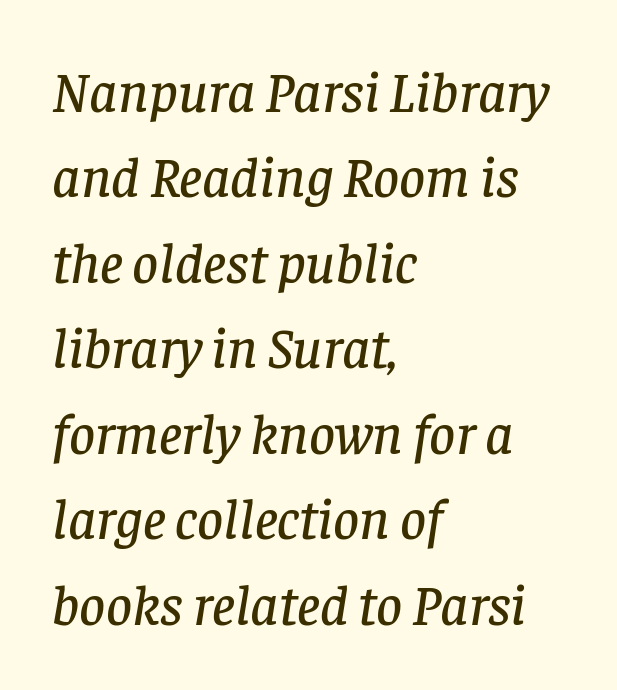
Q: Is the text italic (slanted)? A: Yes, it leans right by about 8 degrees.
Q: Is the typeface a serif or a sans-serif typeface? A: Serif.
Q: Is the text underlined? A: No.
Q: How is the paragraph aligned? A: Left-aligned.
Q: Is the spacing between letters normal or unusually wide? A: Normal.
Q: Is the spacing between lines tight, normal or loose? A: Normal.
Q: Width (condensed, normal, or wide)? A: Normal.
Q: Stroke contrast? A: Low.
Q: x-height? A: Large.
Q: Monospaced? A: No.
